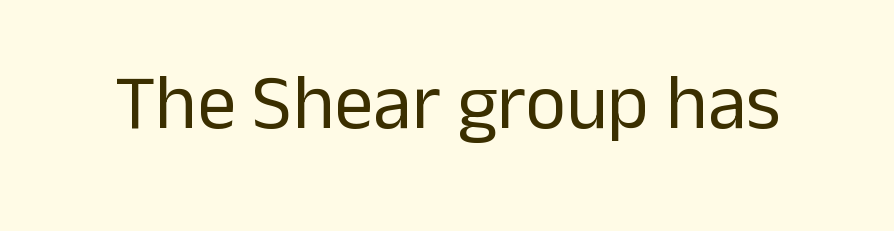
Q: Is the text bold? A: No.
Q: Is the text italic (slanted)? A: No, it is upright.
Q: Is the typeface a serif or a sans-serif typeface? A: Sans-serif.
Q: Is the text underlined? A: No.
Q: Is the spacing between letters normal or unusually wide? A: Normal.
Q: Width (condensed, normal, or wide)? A: Normal.
Q: Stroke contrast? A: Low.
Q: x-height? A: Medium.
Q: Monospaced? A: No.
